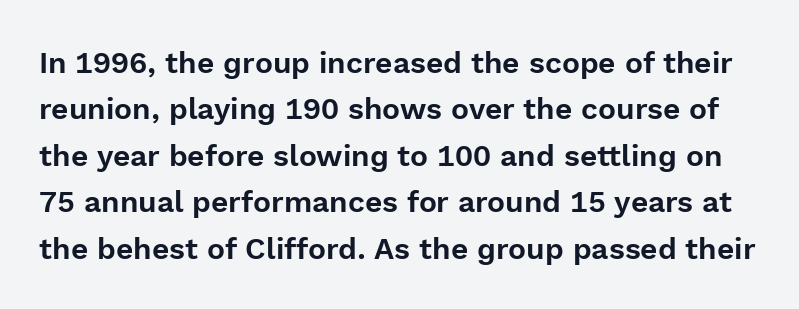
The passage shown is typeset with a sans-serif family. Observe the ordinary spacing: letters are neighbours, not strangers. One glance says typical: line gaps are just what's usual. Notice how the stems are strictly vertical — no italics here.
